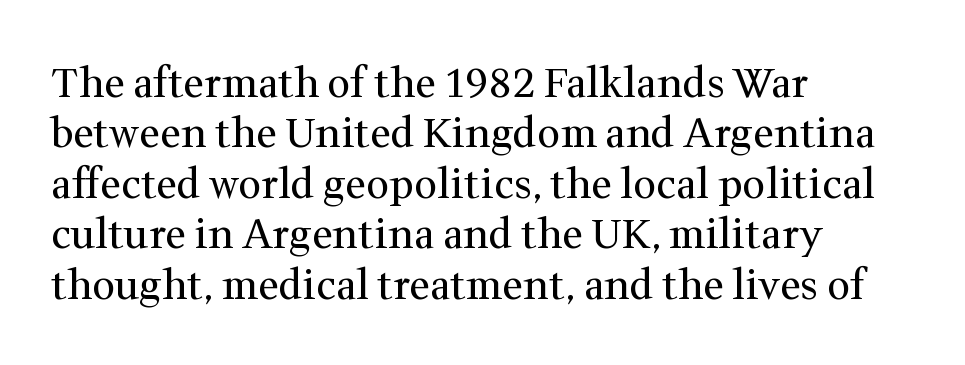
Each line starts at the same left margin while the right side varies. A light-to-regular cut is what we see here. Spacing verdict: proportional, widths tailored to each character. The words here are not underlined.
